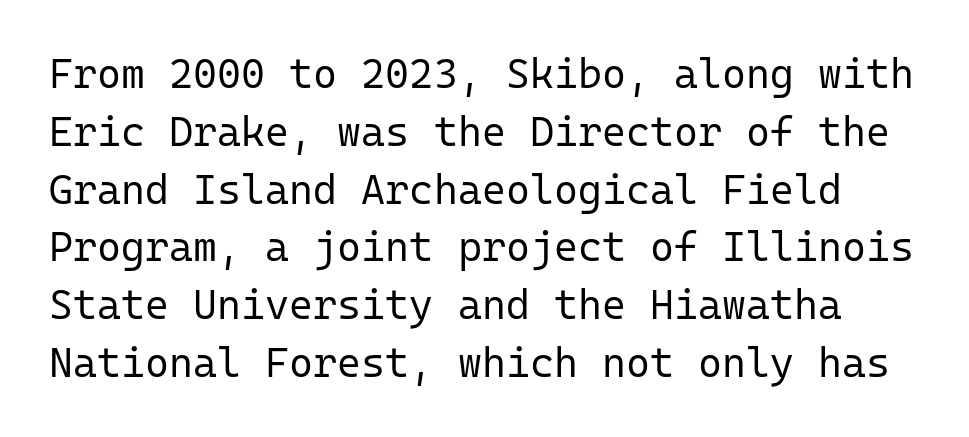
Spacing verdict: monospaced, one width for all characters. Short note: letters normally spaced. The font sits on the lighter half of the weight spectrum, regular included. The typography opts for an upright posture over an oblique one. Decoration check: the copy has no underline.
